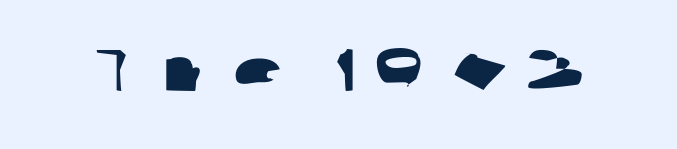
{"serif": "no", "width": "wide", "stroke_contrast": "low", "x_height": "medium", "monospaced": "no", "underline": "no", "letter_spacing": "wide", "letter_spacing_em": 0.31, "glyph_px": 60}
